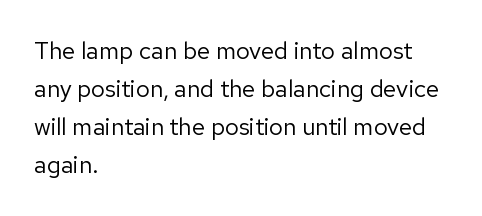
{"italic": "no", "bold": "no", "underline": "no", "align": "left", "line_spacing": "normal", "line_spacing_ratio": 1.59, "letter_spacing": "normal", "letter_spacing_em": 0.0, "glyph_px": 24}
